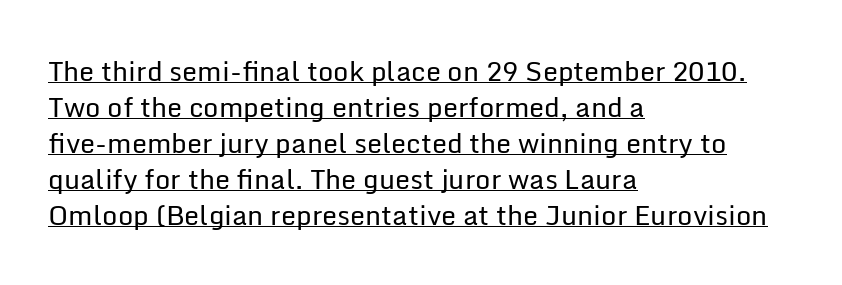
The image shows 27 px text type, upright; set left-aligned, normal line spacing (1.33x), normal letter spacing, underlined.
